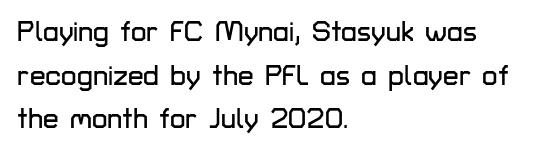
Unmarked baselines from the first word to the last. Honestly, the row spacing looks completely unremarkable. Notice how the passage keeps a crisp vertical edge on the left only. The horizontal fit of the characters is conventional and even. No italicization has been applied; the sample stays upright.
